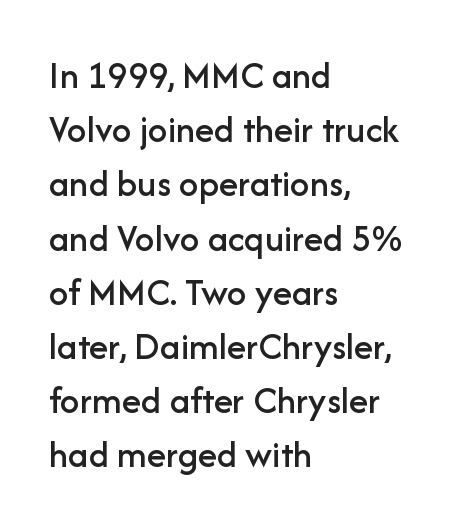
{"serif": "no", "italic": "no", "width": "normal", "stroke_contrast": "low", "x_height": "medium", "monospaced": "no", "underline": "no", "align": "left", "line_spacing": "normal", "line_spacing_ratio": 1.39, "letter_spacing": "normal", "letter_spacing_em": 0.0, "glyph_px": 39}
